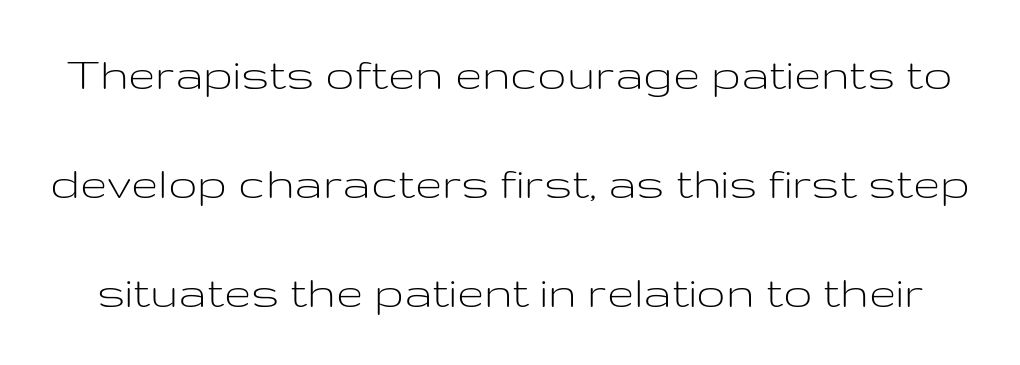
Q: Is the text bold? A: No.
Q: Is the text italic (slanted)? A: No, it is upright.
Q: Is the typeface a serif or a sans-serif typeface? A: Sans-serif.
Q: Is the text underlined? A: No.
Q: Is the spacing between letters normal or unusually wide? A: Normal.
Q: Is the spacing between lines tight, normal or loose? A: Loose.
Q: Width (condensed, normal, or wide)? A: Wide.
Q: Stroke contrast? A: Low.
Q: x-height? A: Medium.
Q: Monospaced? A: No.
